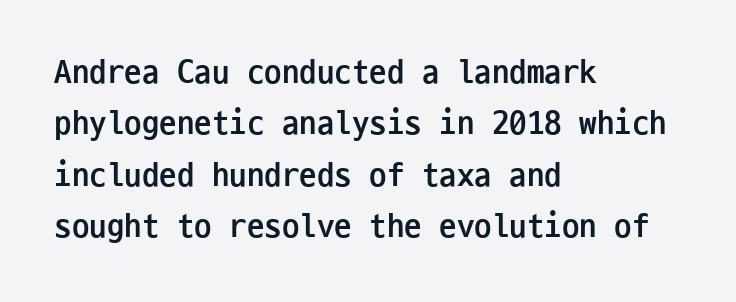
{"serif": "no", "italic": "no", "bold": "yes", "weight": "semibold", "width": "condensed", "stroke_contrast": "low", "x_height": "medium", "monospaced": "yes", "underline": "no", "align": "left", "line_spacing": "normal", "line_spacing_ratio": 1.47, "letter_spacing": "normal", "letter_spacing_em": 0.0, "glyph_px": 35}
